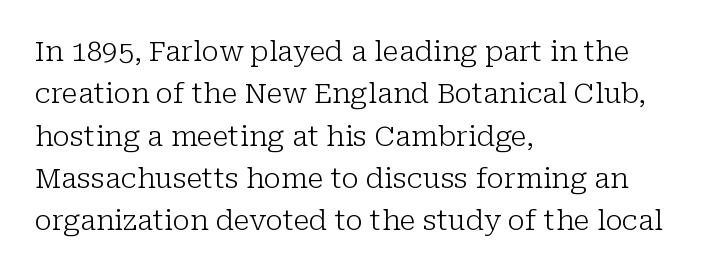
{"serif": "yes", "italic": "no", "bold": "no", "weight": "light", "width": "normal", "stroke_contrast": "low", "x_height": "medium", "monospaced": "no", "underline": "no", "align": "left", "line_spacing": "normal", "line_spacing_ratio": 1.51, "letter_spacing": "normal", "letter_spacing_em": 0.0, "glyph_px": 28}
